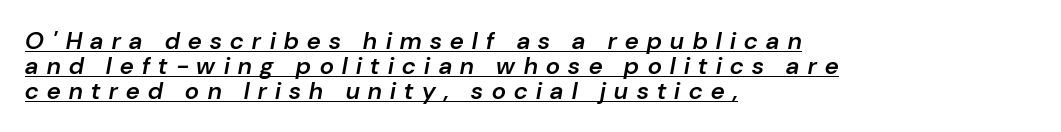
The image shows 24 px text type, italic (leaning right); set left-aligned, tight line spacing (1.04x), unusually wide letter spacing (+0.36 em), underlined.
